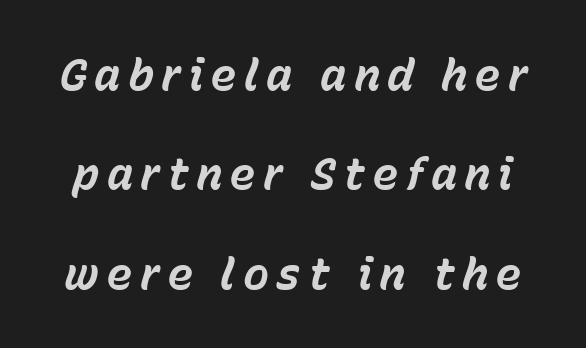
The image shows 44 px bold type, italic (leaning right); set loose line spacing (2.26x), not underlined; low stroke contrast and a medium x-height.
